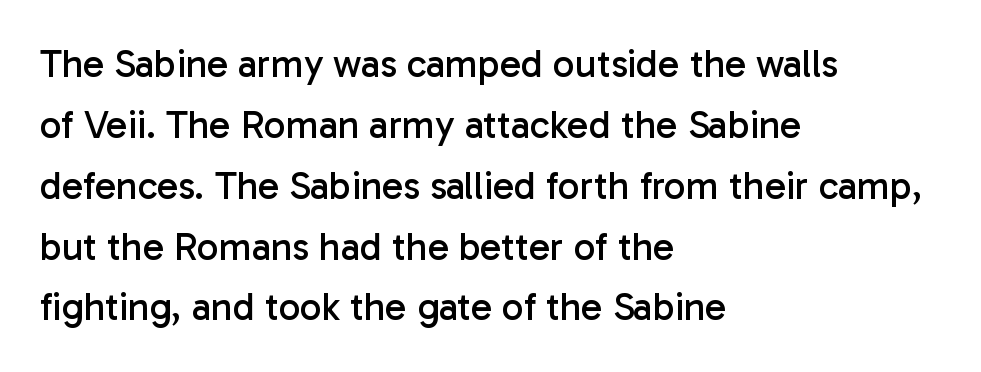
This rendering leaves character spacing at its baseline value. The compositor pushed each line to the left boundary. Check the space under the baseline: it is left empty. The weight would be labelled regular, book, light, or lighter still. Summary of vertical rhythm: regular, with standard interline spacing. Varying glyph widths throughout — classic text-font behaviour.
